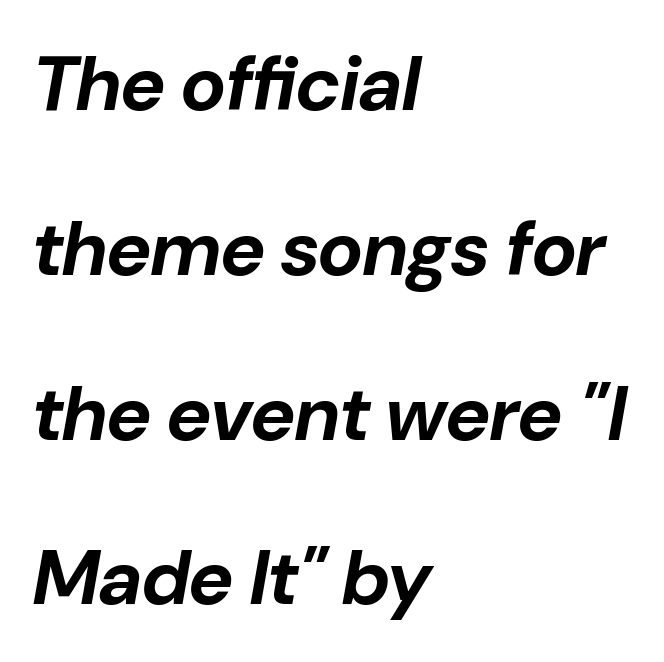
{"italic": "yes", "lean": "right", "slant_degrees": 10, "bold": "yes", "weight": "bold", "width": "normal", "stroke_contrast": "low", "x_height": "medium", "monospaced": "no", "underline": "no", "align": "left", "line_spacing": "loose", "line_spacing_ratio": 2.14, "letter_spacing": "normal", "letter_spacing_em": 0.0, "glyph_px": 77}
